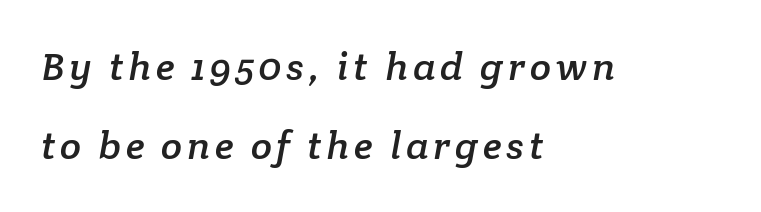
{"serif": "yes", "width": "normal", "stroke_contrast": "low", "x_height": "medium", "monospaced": "no", "underline": "no", "align": "left", "line_spacing": "loose", "line_spacing_ratio": 2.02, "glyph_px": 39}
